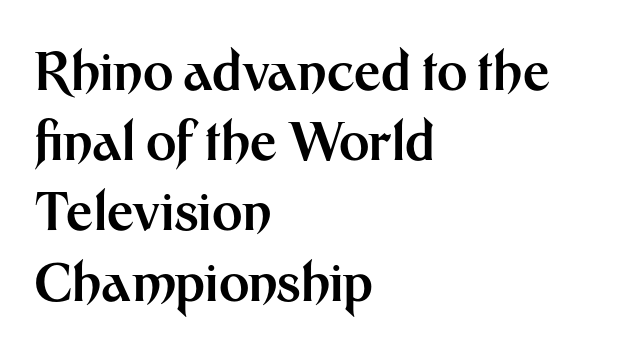
The image shows 52 px bold sans-serif type, upright; set left-aligned, normal line spacing (1.35x), normal letter spacing, not underlined; medium stroke contrast and a medium x-height.
